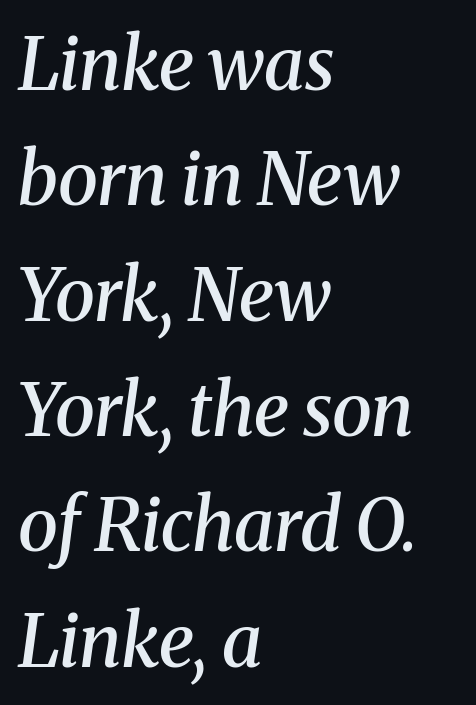
The image shows 73 px semibold serif type, italic (leaning right); set left-aligned, normal line spacing (1.58x), normal letter spacing, not underlined; medium stroke contrast and a medium x-height.
